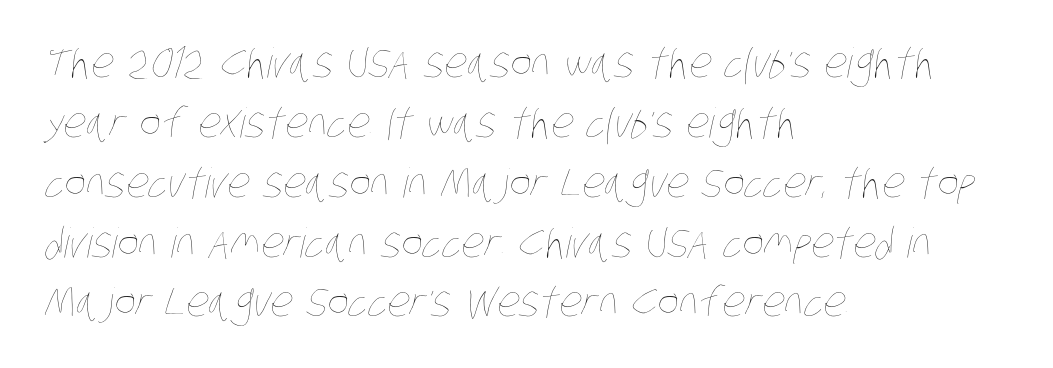
{"bold": "no", "weight": "thin", "width": "condensed", "stroke_contrast": "low", "x_height": "large", "monospaced": "no", "underline": "no", "align": "left", "line_spacing": "normal", "line_spacing_ratio": 1.46, "letter_spacing": "normal", "letter_spacing_em": 0.0, "glyph_px": 41}
